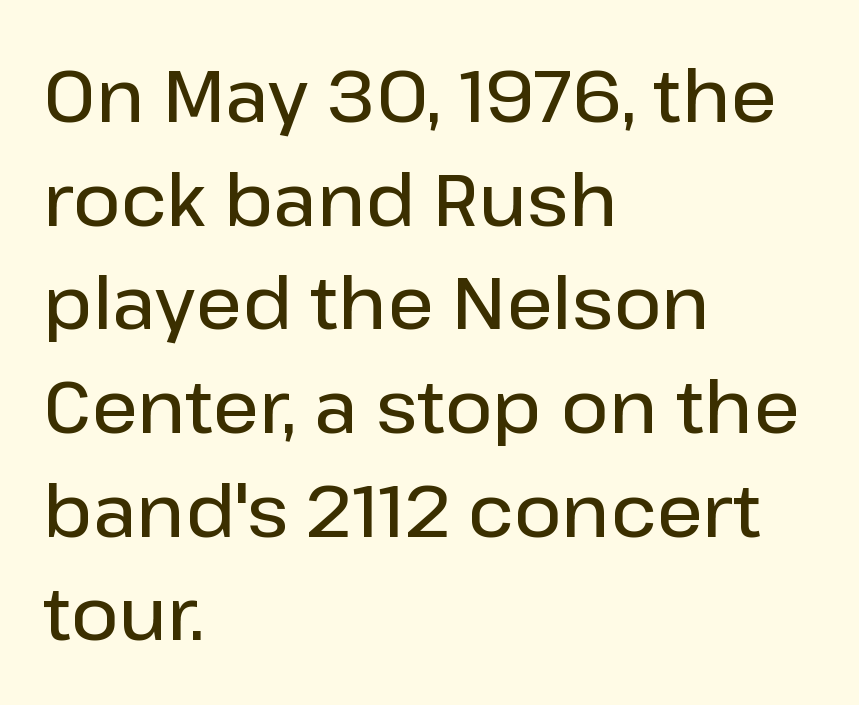
{"serif": "no", "italic": "no", "bold": "semi", "weight": "semibold", "width": "normal", "stroke_contrast": "low", "x_height": "medium", "monospaced": "no", "underline": "no", "align": "left", "line_spacing": "normal", "line_spacing_ratio": 1.42, "letter_spacing": "normal", "letter_spacing_em": 0.0, "glyph_px": 73}
